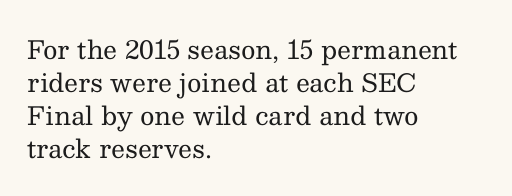
Q: Is the text bold? A: No.
Q: Is the text italic (slanted)? A: No, it is upright.
Q: Is the text underlined? A: No.
Q: How is the paragraph aligned? A: Left-aligned.
Q: Is the spacing between letters normal or unusually wide? A: Normal.
Q: Is the spacing between lines tight, normal or loose? A: Normal.
